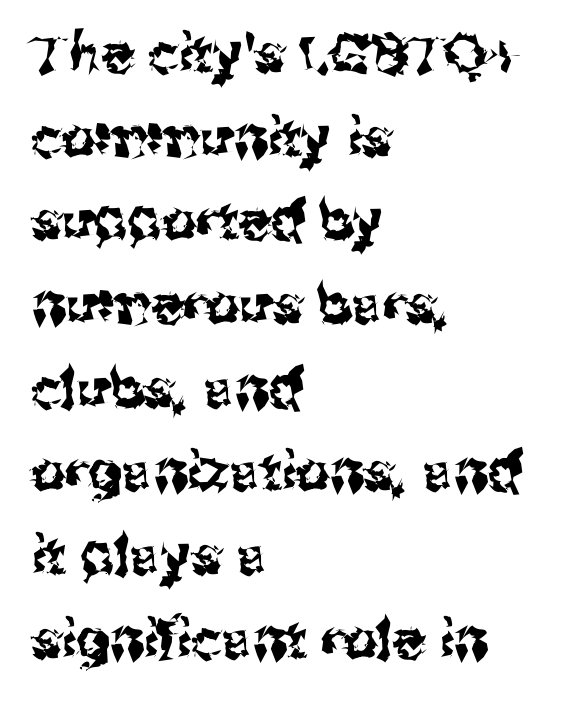
{"serif": "no", "italic": "no", "width": "normal", "stroke_contrast": "medium", "x_height": "medium", "monospaced": "no", "underline": "no", "align": "left", "line_spacing": "normal", "line_spacing_ratio": 1.55, "letter_spacing": "normal", "letter_spacing_em": 0.0, "glyph_px": 54}
